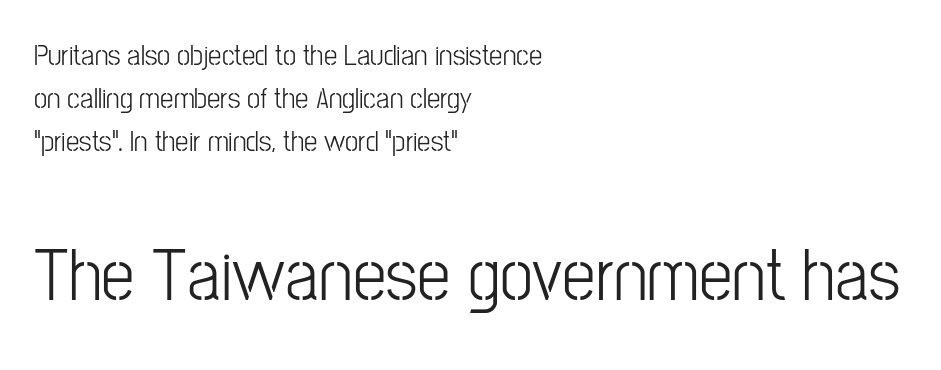
{"serif": "no", "italic": "no", "width": "condensed", "stroke_contrast": "low", "x_height": "medium", "monospaced": "no", "underline": "no", "align": "left", "line_spacing": "normal", "line_spacing_ratio": 1.43, "letter_spacing": "normal", "letter_spacing_em": 0.0, "larger_block": "second", "size_ratio": 2.5, "glyph_px": 75}
